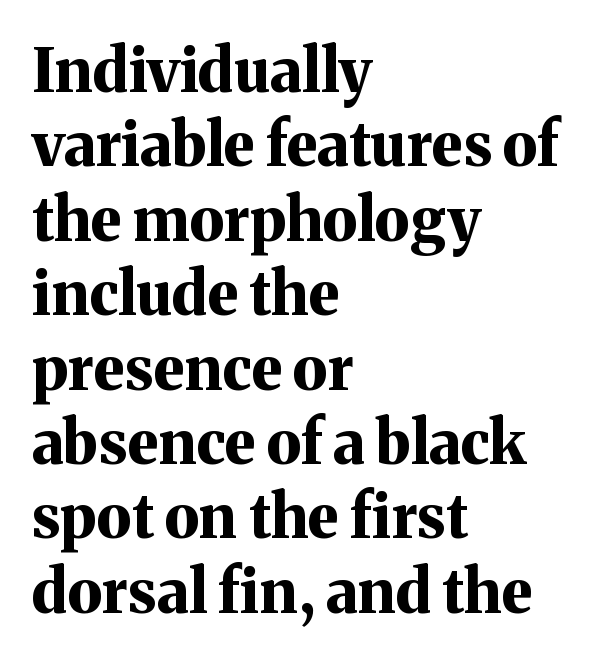
The image shows 60 px bold serif type, upright; set left-aligned, line spacing 1.24x, normal letter spacing, not underlined; medium stroke contrast and a medium x-height.
